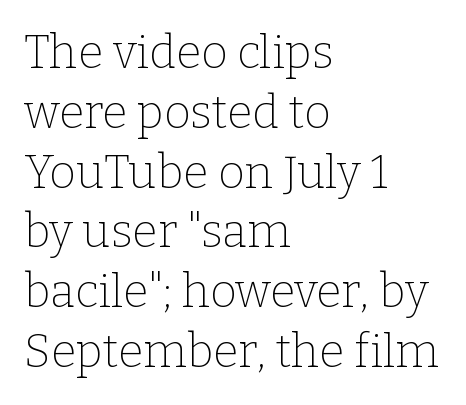
Q: Is the text bold? A: No.
Q: Is the text italic (slanted)? A: No, it is upright.
Q: Is the typeface a serif or a sans-serif typeface? A: Serif.
Q: Is the text underlined? A: No.
Q: How is the paragraph aligned? A: Left-aligned.
Q: Is the spacing between letters normal or unusually wide? A: Normal.
Q: Is the spacing between lines tight, normal or loose? A: Normal.
Q: Width (condensed, normal, or wide)? A: Normal.
Q: Stroke contrast? A: Low.
Q: x-height? A: Medium.
Q: Monospaced? A: No.
